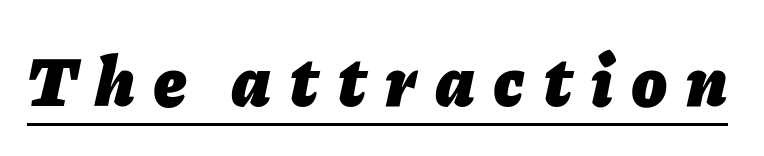
These lines are rendered in a variable-pitch font. I'd describe the lettering as bold — thick and assertive. Quick note: italic. Someone cranked the tracking dial way up on this one. You can see a thin bar hugging the bottom of the glyphs.
